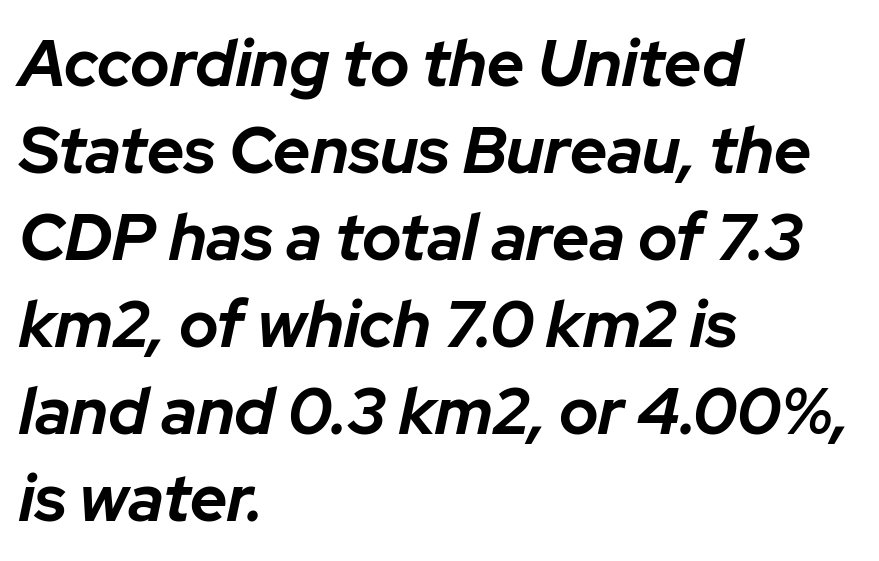
{"italic": "yes", "lean": "right", "slant_degrees": 12, "bold": "yes", "weight": "bold", "width": "normal", "stroke_contrast": "low", "x_height": "medium", "monospaced": "no", "underline": "no", "align": "left", "line_spacing": "normal", "line_spacing_ratio": 1.34, "letter_spacing": "normal", "letter_spacing_em": 0.0, "glyph_px": 65}
